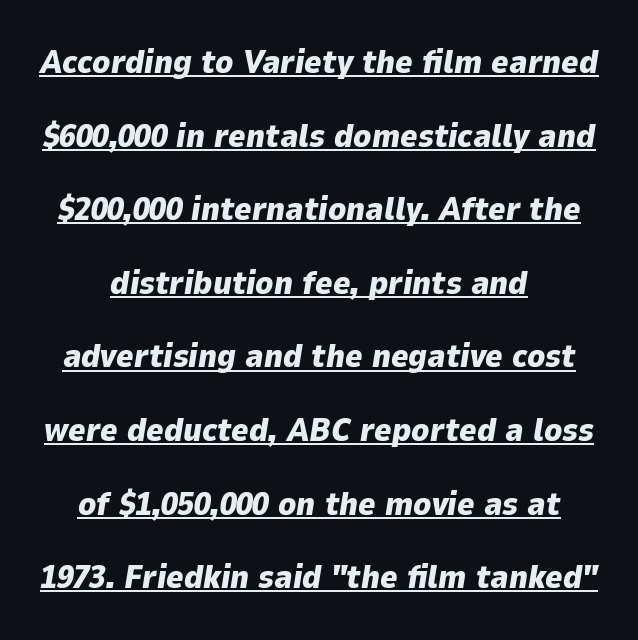
Horizontal alignment here is central, giving a formal, balanced look. Varying glyph widths throughout — classic text-font behaviour. Thick stems and heavy bowls — unmistakably bold. Summary of vertical rhythm: relaxed, with wide interline spacing.
